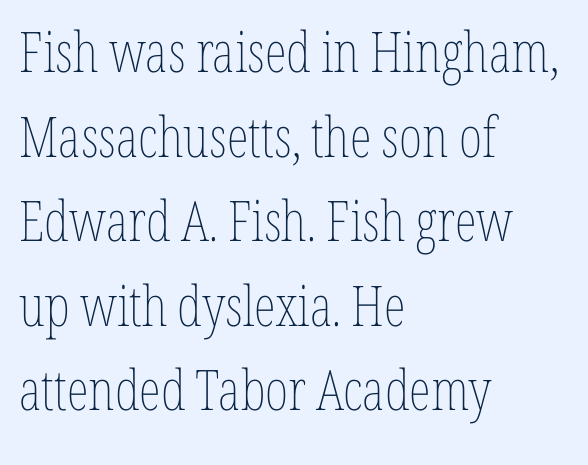
The image shows 56 px thin, condensed type, upright; set left-aligned, normal line spacing (1.51x), normal letter spacing, not underlined; low stroke contrast and a medium x-height.
